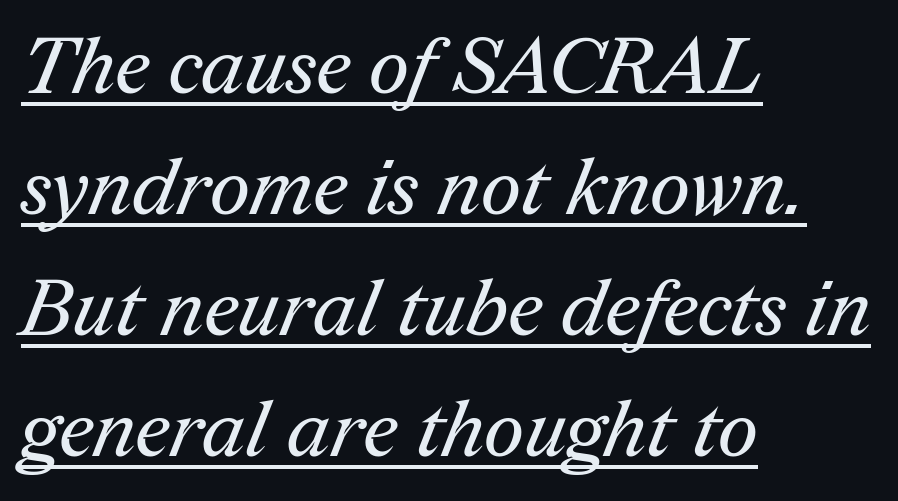
The image shows 79 px regular-weight serif type; set left-aligned, normal line spacing (1.53x), normal letter spacing, underlined; medium stroke contrast and a medium x-height.
